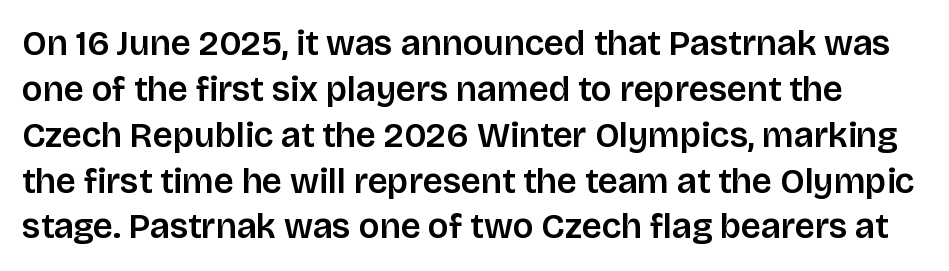
The image shows 35 px sans-serif type, upright; set normal line spacing (1.31x), normal letter spacing, not underlined; low stroke contrast and a large x-height.
